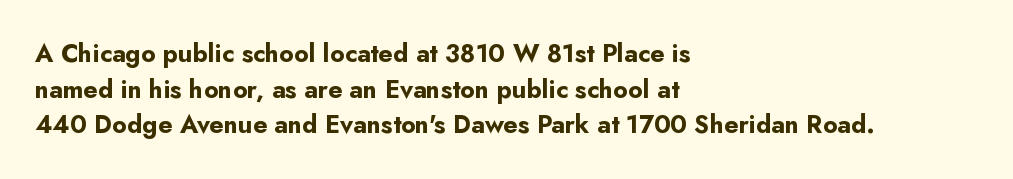
The image shows 25 px bold type, upright; set left-aligned, normal line spacing (1.43x), normal letter spacing, not underlined.
